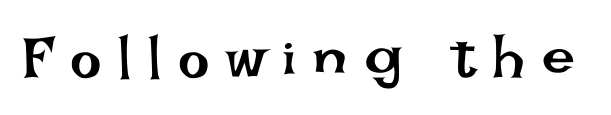
Q: Is the text bold? A: No.
Q: Is the text italic (slanted)? A: No, it is upright.
Q: Is the text underlined? A: No.
Q: Is the spacing between letters normal or unusually wide? A: Unusually wide.
Q: Width (condensed, normal, or wide)? A: Normal.
Q: Stroke contrast? A: Low.
Q: x-height? A: Large.
Q: Monospaced? A: No.
